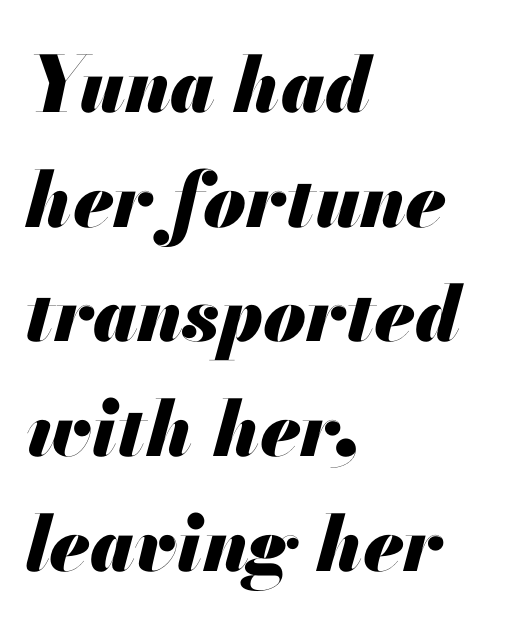
The image shows 77 px heavy type, italic (leaning right); set left-aligned, normal line spacing (1.49x), normal letter spacing, not underlined; medium stroke contrast and a small x-height.
